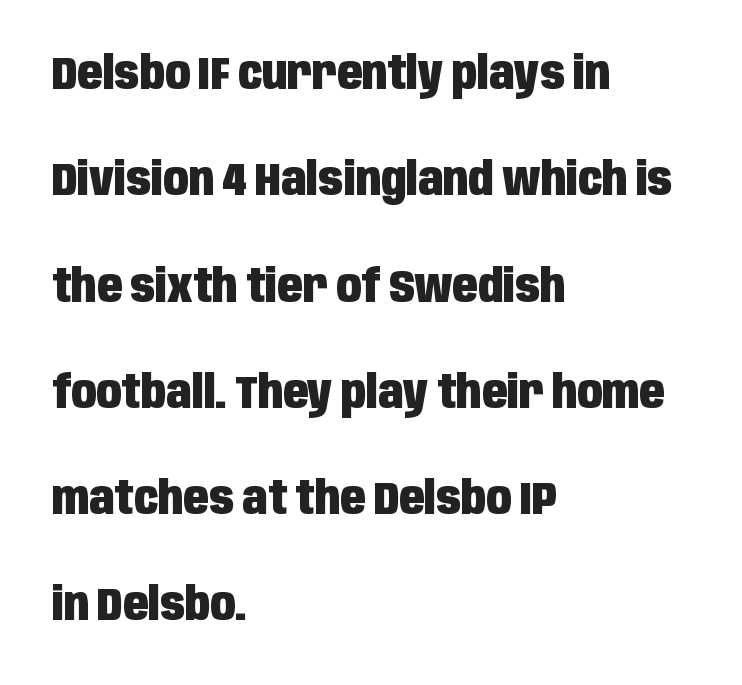
Q: Is the text bold? A: Yes.
Q: Is the text italic (slanted)? A: No, it is upright.
Q: Is the typeface a serif or a sans-serif typeface? A: Sans-serif.
Q: Is the text underlined? A: No.
Q: How is the paragraph aligned? A: Left-aligned.
Q: Is the spacing between letters normal or unusually wide? A: Normal.
Q: Is the spacing between lines tight, normal or loose? A: Loose.
Q: Width (condensed, normal, or wide)? A: Condensed.
Q: Stroke contrast? A: Low.
Q: x-height? A: Large.
Q: Monospaced? A: No.
